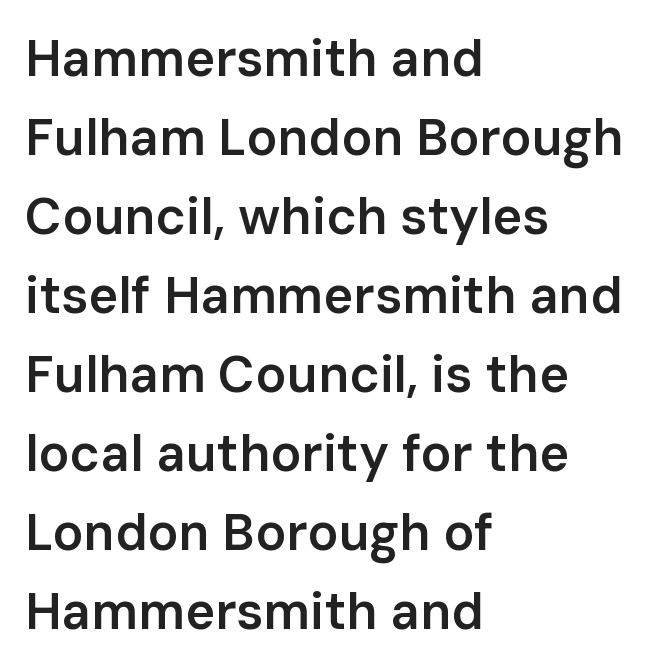
Q: Is the text bold? A: Semi-bold.
Q: Is the text italic (slanted)? A: No, it is upright.
Q: Is the typeface a serif or a sans-serif typeface? A: Sans-serif.
Q: Is the text underlined? A: No.
Q: How is the paragraph aligned? A: Left-aligned.
Q: Is the spacing between letters normal or unusually wide? A: Normal.
Q: Is the spacing between lines tight, normal or loose? A: Normal.
Q: Width (condensed, normal, or wide)? A: Normal.
Q: Stroke contrast? A: Low.
Q: x-height? A: Medium.
Q: Monospaced? A: No.
